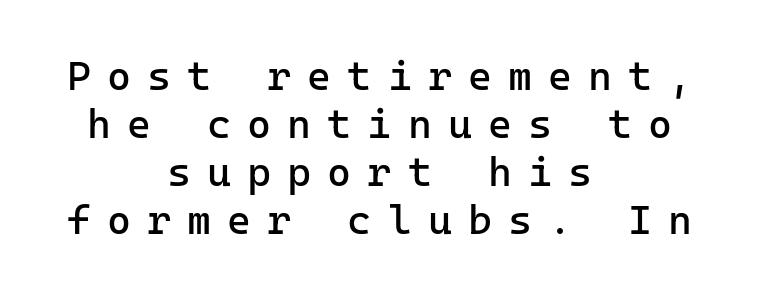
The image shows 41 px regular-weight sans-serif type, upright, monospaced; set centered, line spacing 1.17x, unusually wide letter spacing (+0.39 em), not underlined; low stroke contrast and a medium x-height.
